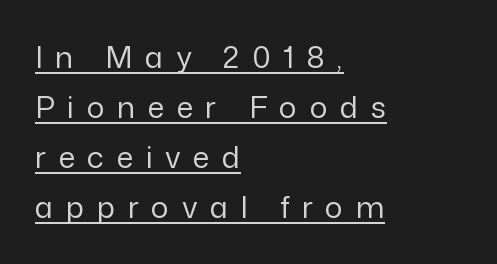
The image shows 30 px regular-weight sans-serif type, upright; set left-aligned, normal line spacing (1.67x), unusually wide letter spacing (+0.42 em), underlined; low stroke contrast and a medium x-height.
